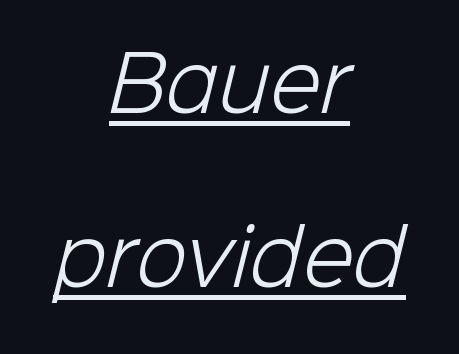
Q: Is the text bold? A: No.
Q: Is the typeface a serif or a sans-serif typeface? A: Sans-serif.
Q: Is the text underlined? A: Yes.
Q: How is the paragraph aligned? A: Centered.
Q: Is the spacing between letters normal or unusually wide? A: Normal.
Q: Is the spacing between lines tight, normal or loose? A: Loose.
Q: Width (condensed, normal, or wide)? A: Normal.
Q: Stroke contrast? A: Low.
Q: x-height? A: Medium.
Q: Monospaced? A: No.
